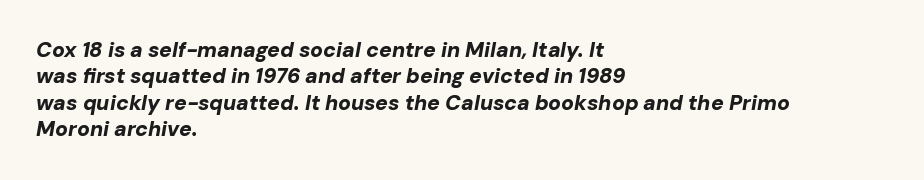
The image shows 21 px bold type, italic (leaning right); set left-aligned, normal line spacing (1.26x), normal letter spacing, not underlined.
